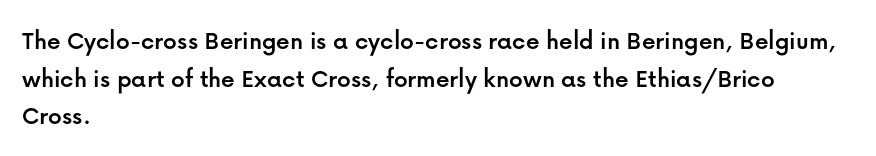
Q: Is the text italic (slanted)? A: No, it is upright.
Q: Is the text underlined? A: No.
Q: How is the paragraph aligned? A: Left-aligned.
Q: Is the spacing between letters normal or unusually wide? A: Normal.
Q: Is the spacing between lines tight, normal or loose? A: Normal.
